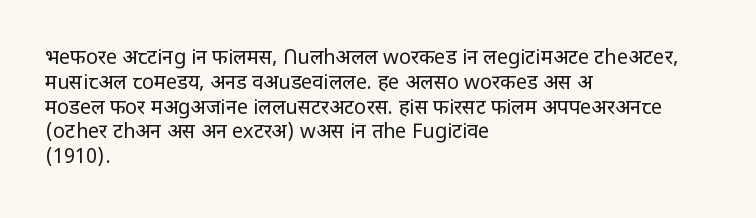
Q: Is the text bold? A: No.
Q: Is the text italic (slanted)? A: No, it is upright.
Q: Is the text underlined? A: No.
Q: How is the paragraph aligned? A: Left-aligned.
Q: Is the spacing between letters normal or unusually wide? A: Normal.
